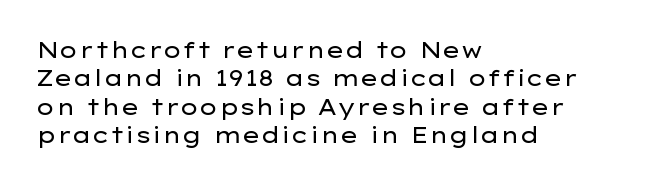
Rule under the text: the space is simply empty. Honestly, the letter spacing is just normal — you wouldn't notice it. The font's upright variant was chosen for this text. The strokes are not fattened; the text isn't bold. Layout note: lines flush left. The designer left line spacing at the default.
